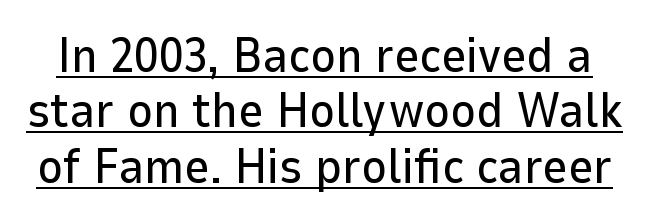
{"serif": "no", "italic": "no", "width": "normal", "stroke_contrast": "low", "x_height": "medium", "monospaced": "no", "underline": "yes", "line_spacing": "tight", "line_spacing_ratio": 1.13, "letter_spacing": "normal", "letter_spacing_em": 0.0, "glyph_px": 49}
